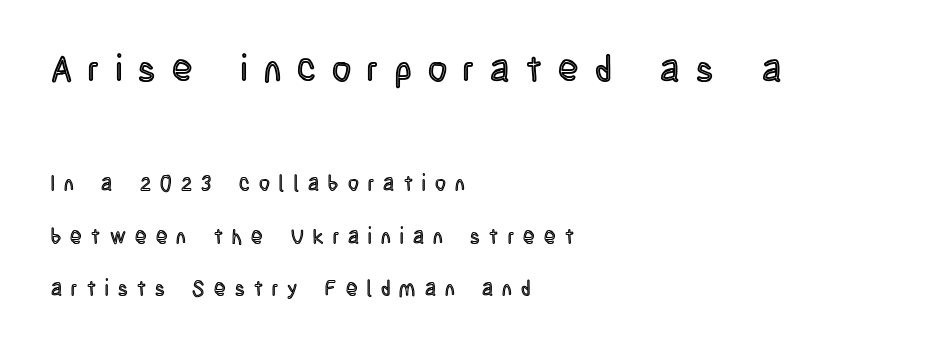
The image shows 37 px condensed type, upright; set left-aligned, loose line spacing (2.5x), unusually wide letter spacing (+0.44 em), not underlined; the first (top) block is 1.76x larger; a large x-height.
